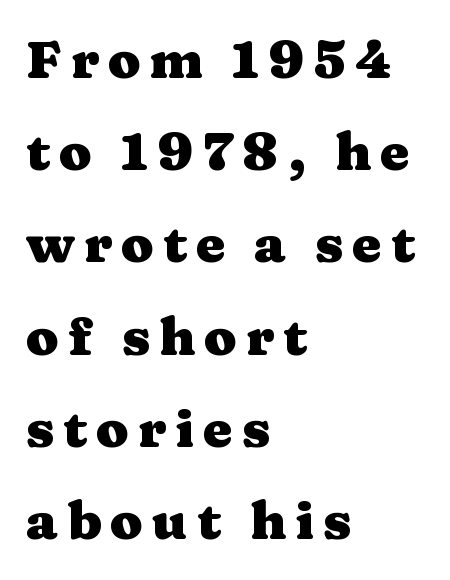
{"serif": "yes", "italic": "no", "bold": "yes", "weight": "heavy", "width": "wide", "stroke_contrast": "medium", "x_height": "medium", "monospaced": "no", "underline": "no", "align": "left", "line_spacing_ratio": 1.74, "glyph_px": 53}
